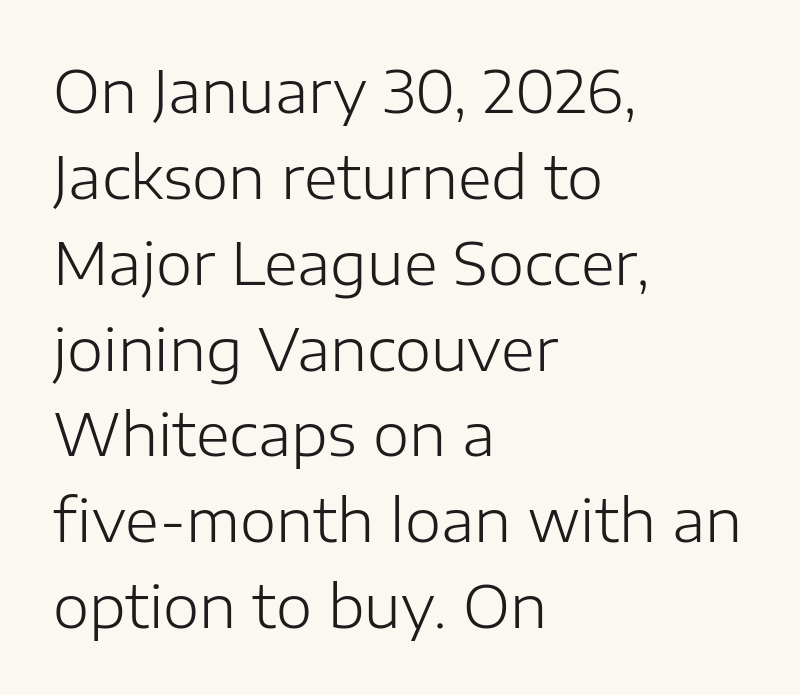
The image shows 58 px light sans-serif type, upright; set left-aligned, normal line spacing (1.48x), normal letter spacing, not underlined; low stroke contrast and a medium x-height.
